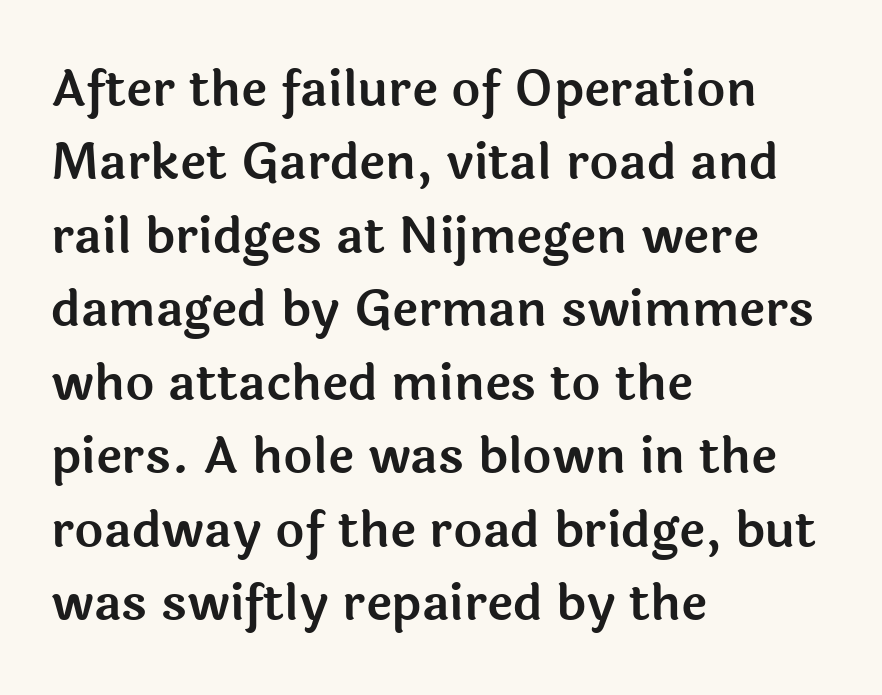
The image shows 50 px sans-serif type, upright; set left-aligned, normal line spacing (1.47x), normal letter spacing, not underlined; a medium x-height.
